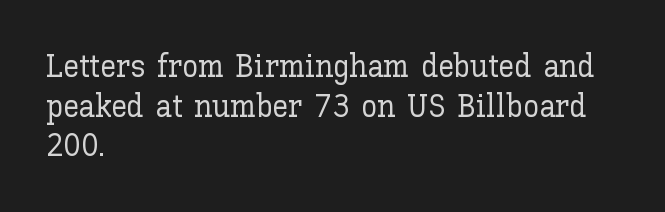
Q: Is the text italic (slanted)? A: No, it is upright.
Q: Is the text underlined? A: No.
Q: How is the paragraph aligned? A: Left-aligned.
Q: Is the spacing between letters normal or unusually wide? A: Normal.
Q: Width (condensed, normal, or wide)? A: Normal.
Q: Stroke contrast? A: Low.
Q: x-height? A: Medium.
Q: Monospaced? A: No.
